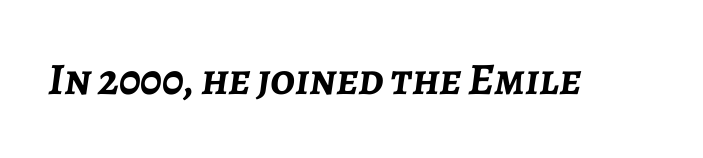
The image shows 45 px semibold type, italic (leaning right); set normal letter spacing, not underlined; low stroke contrast and a medium x-height.
